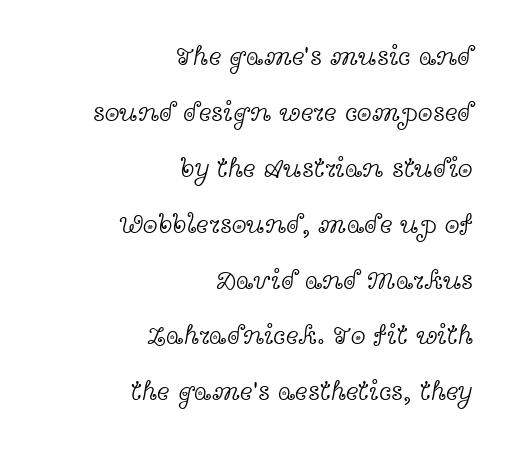
{"bold": "no", "underline": "no", "align": "right", "line_spacing": "loose", "line_spacing_ratio": 2.07, "letter_spacing": "normal", "letter_spacing_em": 0.0, "glyph_px": 27}
